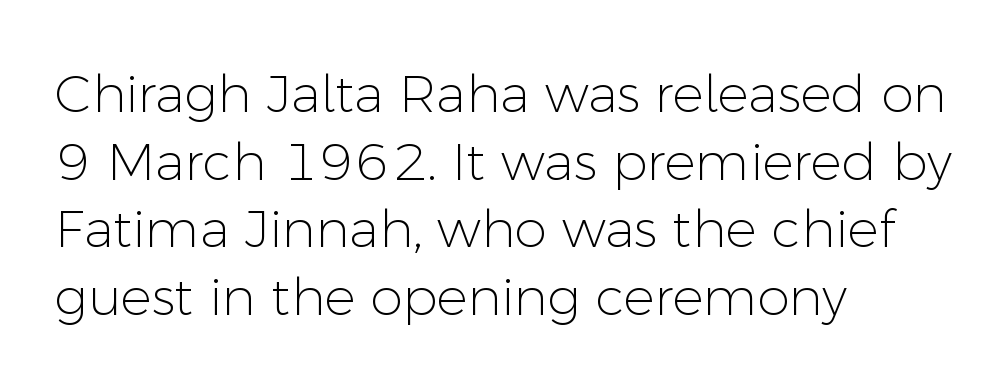
{"serif": "no", "italic": "no", "bold": "no", "weight": "light", "width": "normal", "stroke_contrast": "low", "x_height": "medium", "monospaced": "no", "underline": "no", "align": "left", "line_spacing": "normal", "line_spacing_ratio": 1.3, "letter_spacing": "normal", "letter_spacing_em": 0.0, "glyph_px": 52}
